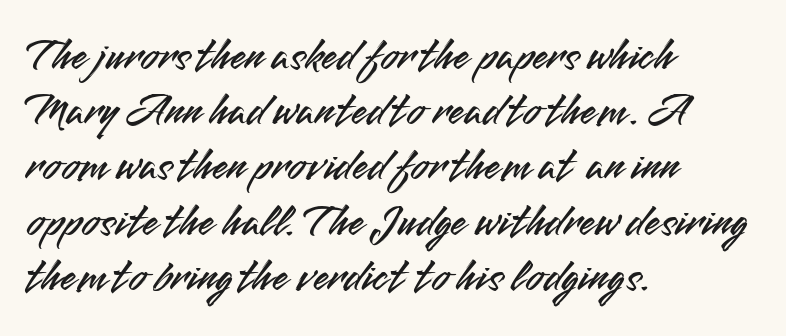
The image shows 46 px sans-serif type; set left-aligned, line spacing 1.2x, normal letter spacing, not underlined; medium stroke contrast and a small x-height.
